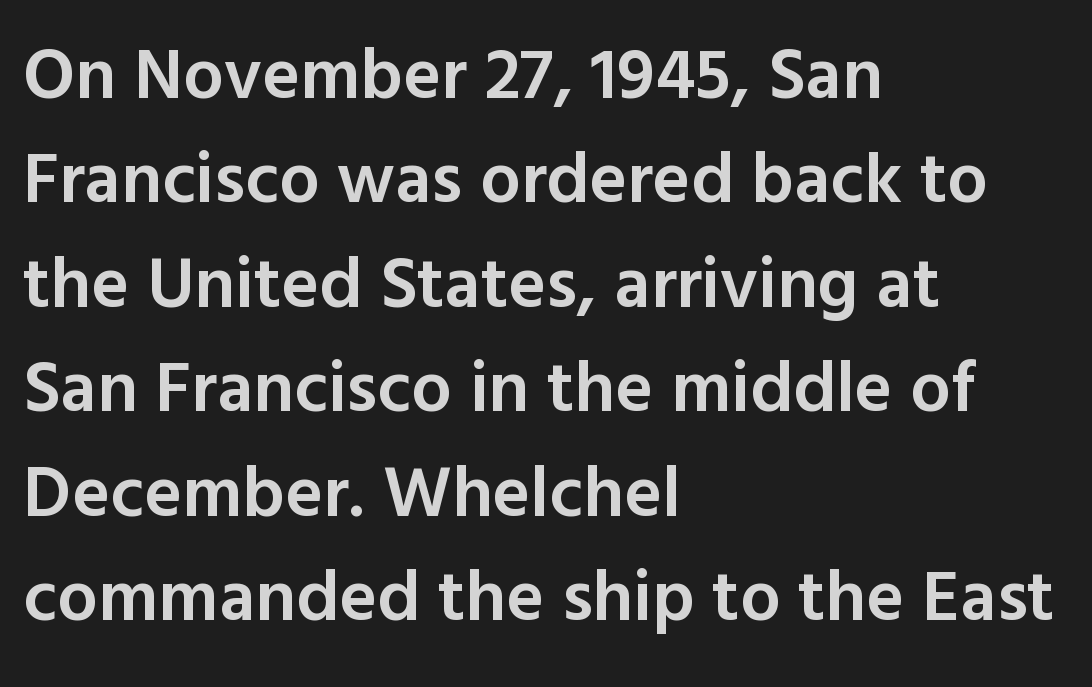
Q: Is the text bold? A: Semi-bold.
Q: Is the text italic (slanted)? A: No, it is upright.
Q: Is the typeface a serif or a sans-serif typeface? A: Sans-serif.
Q: Is the text underlined? A: No.
Q: How is the paragraph aligned? A: Left-aligned.
Q: Is the spacing between letters normal or unusually wide? A: Normal.
Q: Is the spacing between lines tight, normal or loose? A: Normal.
Q: Width (condensed, normal, or wide)? A: Normal.
Q: x-height? A: Medium.
Q: Monospaced? A: No.
